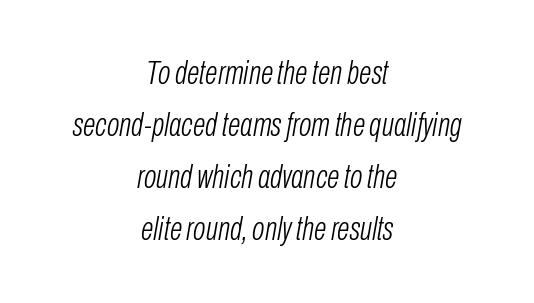
{"italic": "yes", "lean": "right", "slant_degrees": 10, "bold": "no", "weight": "light", "width": "condensed", "stroke_contrast": "low", "x_height": "medium", "monospaced": "no", "underline": "no", "align": "center", "line_spacing": "normal", "line_spacing_ratio": 1.58, "letter_spacing": "normal", "letter_spacing_em": 0.0, "glyph_px": 33}
